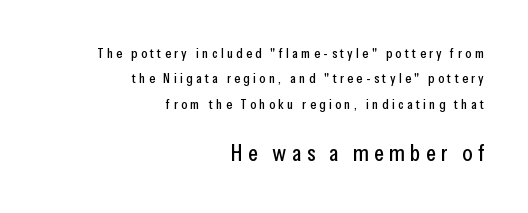
The image shows 23 px text type, upright; set right-aligned, line spacing 1.81x, unusually wide letter spacing (+0.24 em), not underlined; the second (bottom) block is 1.64x larger.
